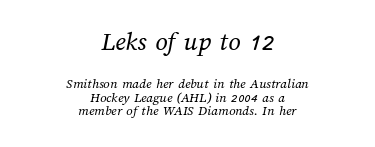
Q: Is the text bold? A: No.
Q: Is the text underlined? A: No.
Q: How is the paragraph aligned? A: Centered.
Q: Is the spacing between letters normal or unusually wide? A: Normal.
Q: Is the spacing between lines tight, normal or loose? A: Tight.
Q: Which block of text is set in a larger size, the first (top) or the second (bottom)? A: The first (top) one.
